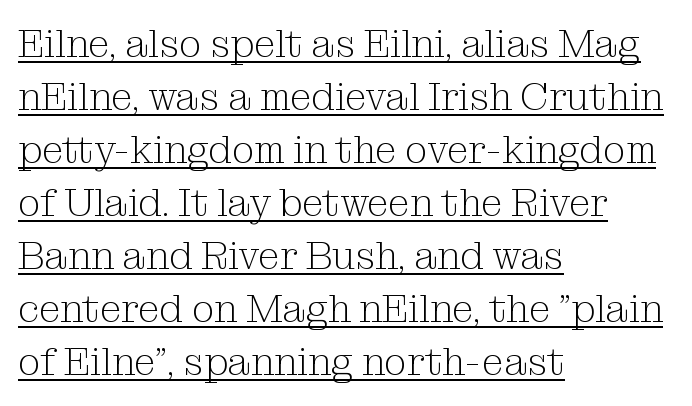
The image shows 39 px light serif type, upright; set left-aligned, normal line spacing (1.36x), normal letter spacing, underlined; medium stroke contrast and a medium x-height.
